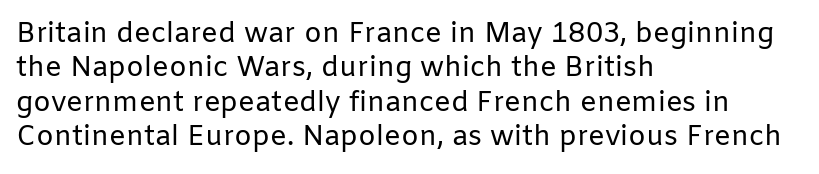
Q: Is the text bold? A: No.
Q: Is the text italic (slanted)? A: No, it is upright.
Q: Is the typeface a serif or a sans-serif typeface? A: Sans-serif.
Q: Is the text underlined? A: No.
Q: How is the paragraph aligned? A: Left-aligned.
Q: Is the spacing between letters normal or unusually wide? A: Normal.
Q: Width (condensed, normal, or wide)? A: Normal.
Q: Stroke contrast? A: Low.
Q: x-height? A: Medium.
Q: Monospaced? A: No.
